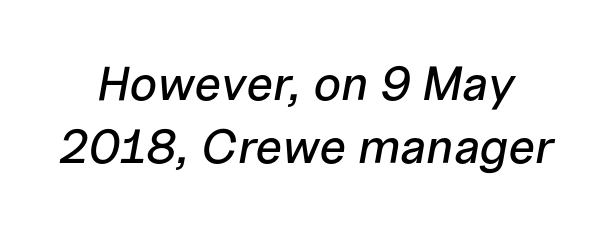
{"italic": "yes", "lean": "right", "slant_degrees": 10, "width": "normal", "stroke_contrast": "low", "x_height": "medium", "monospaced": "no", "underline": "no", "line_spacing": "normal", "line_spacing_ratio": 1.32, "letter_spacing": "normal", "letter_spacing_em": 0.0, "glyph_px": 48}
